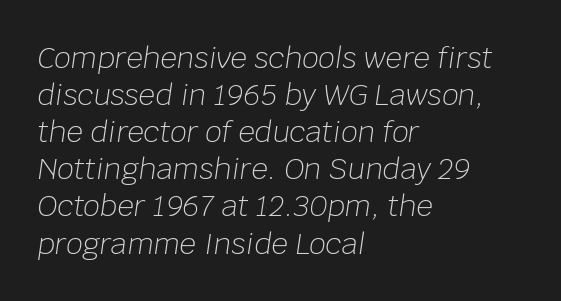
{"italic": "yes", "lean": "right", "slant_degrees": 8, "bold": "no", "weight": "light", "width": "normal", "stroke_contrast": "low", "x_height": "large", "monospaced": "no", "underline": "no", "align": "left", "line_spacing": "normal", "line_spacing_ratio": 1.28, "letter_spacing": "normal", "letter_spacing_em": 0.0, "glyph_px": 29}
